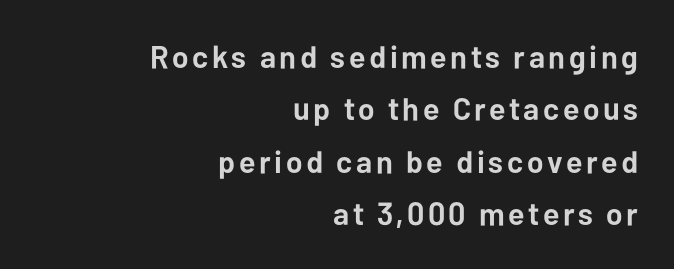
Heavy, bold letterforms. This sample has the flowing, uneven cadence of proportional lettering. A sans-serif font was chosen for this passage. The passage is arranged like a letterhead date or caption credit — flush right.
